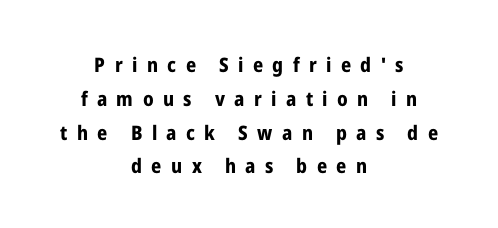
Notice how descenders clear the ascenders below comfortably — that's standard leading. Does extra space separate the letters? Yes, quite a lot of it. The font's upright variant was chosen for this text. Descenders hang freely into open space.
